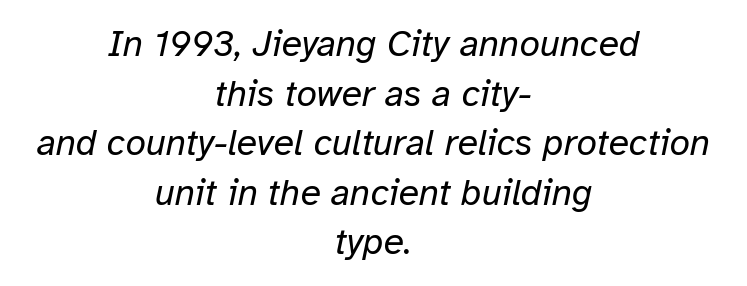
{"italic": "yes", "lean": "right", "slant_degrees": 12, "bold": "no", "weight": "regular", "width": "normal", "stroke_contrast": "low", "x_height": "medium", "monospaced": "no", "underline": "no", "align": "center", "line_spacing": "normal", "line_spacing_ratio": 1.34, "letter_spacing": "normal", "letter_spacing_em": 0.0, "glyph_px": 37}
